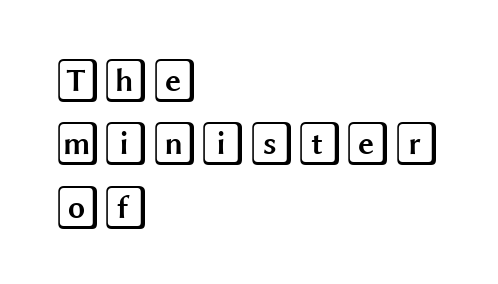
Nothing unusual about the tracking: characters are spaced as the font intends. How would I describe the line gaps? Plain and ordinary. Check under the words: just untouched page. The text block is weighted toward the left margin, trailing off unevenly rightward. Quick note: not italic, upright.
